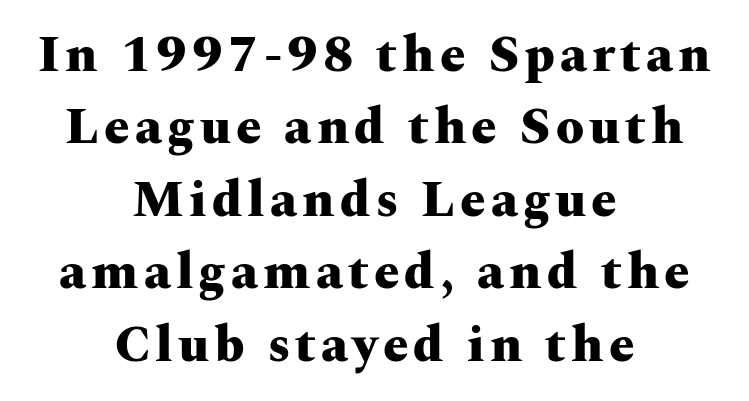
The image shows 51 px heavy, wide serif type, upright; set centered, normal line spacing (1.42x), not underlined; medium stroke contrast and a medium x-height.
